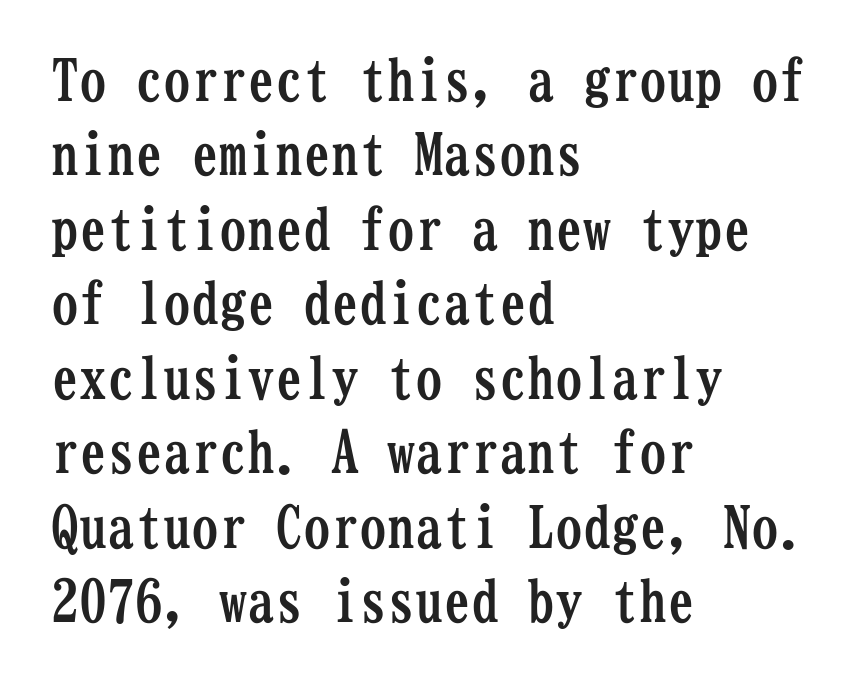
The typeface chosen for these lines features serifs. Short note: letters normally spaced. Is this a fixed-width face? Yes — each glyph sits in an identical cell. Leftover space on each line is placed entirely after the last word. Nope, not italic — everything's standing straight.
